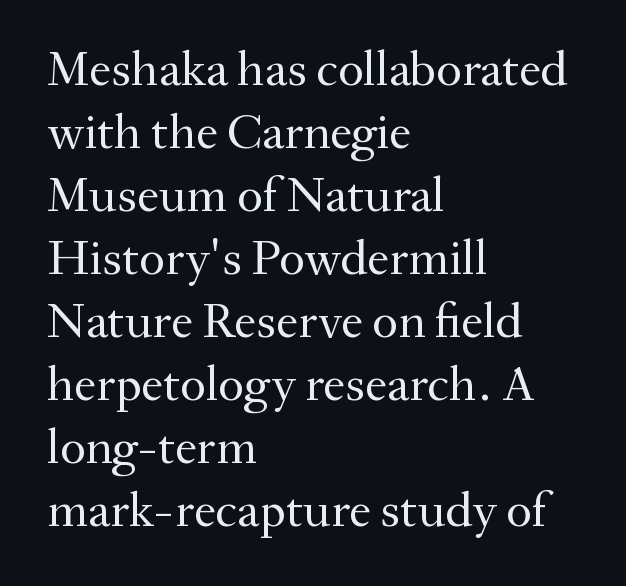
Nobody touched the tracking dial on this one. A classic flush-left, rag-right setting is used for this passage. Descenders hang freely into open space. The face used here is seriffed, in the tradition of book romans. Varying glyph widths throughout — classic text-font behaviour.
